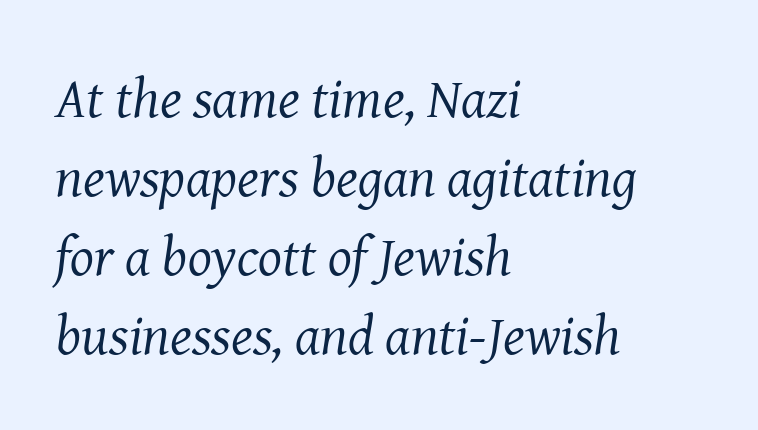
Q: Is the text bold? A: No.
Q: Is the text italic (slanted)? A: Yes, it leans right by about 8 degrees.
Q: Is the typeface a serif or a sans-serif typeface? A: Serif.
Q: Is the text underlined? A: No.
Q: How is the paragraph aligned? A: Left-aligned.
Q: Is the spacing between letters normal or unusually wide? A: Normal.
Q: Is the spacing between lines tight, normal or loose? A: Normal.
Q: Width (condensed, normal, or wide)? A: Normal.
Q: Stroke contrast? A: Medium.
Q: x-height? A: Medium.
Q: Monospaced? A: No.
